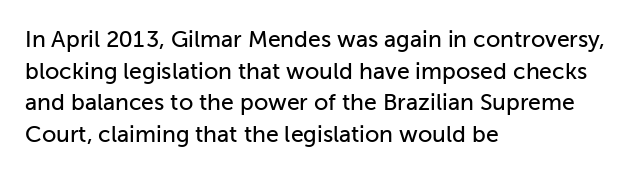
The tracking reads as untouched default to a designer's eye. These lines were composed using upright roman letters. A clean baseline with only descenders dipping below it. The designer left line spacing at the default. The lines are quadded left.
